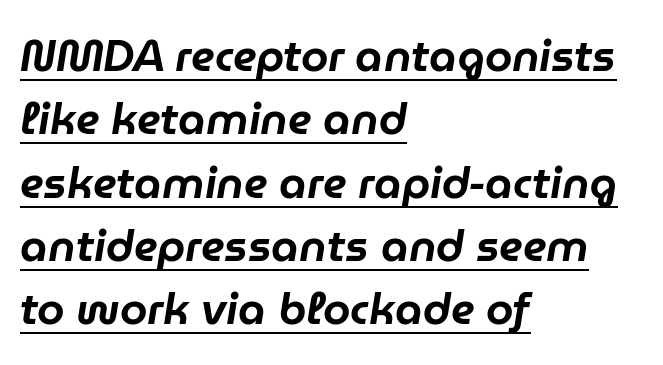
Words appear dense and cohesive because spacing is normal. Compared with typical paragraphs, the rows here are spaced about the same. Character widths vary here, with narrow letters taking less room than wide ones. Italic? Definitely — the glyphs are oblique. Decoration check: the copy is underlined. A classic flush-left, rag-right setting is used for this passage.
